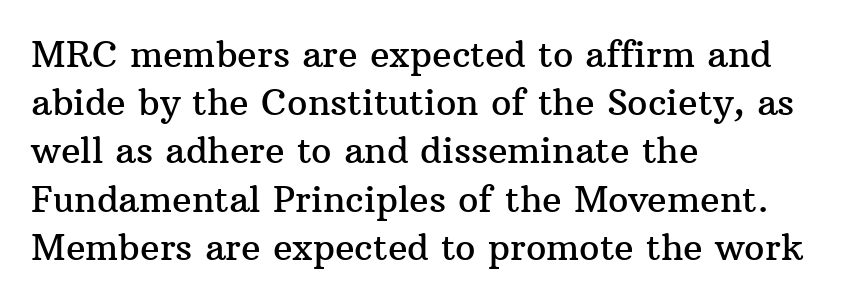
{"serif": "yes", "italic": "no", "width": "normal", "stroke_contrast": "medium", "x_height": "medium", "monospaced": "no", "underline": "no", "align": "left", "line_spacing": "normal", "line_spacing_ratio": 1.34, "letter_spacing": "normal", "letter_spacing_em": 0.0, "glyph_px": 36}
